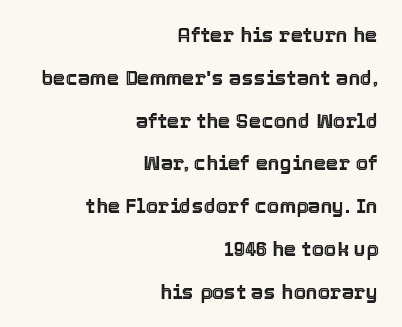
{"italic": "no", "underline": "no", "align": "right", "line_spacing": "loose", "line_spacing_ratio": 2.14, "letter_spacing": "normal", "letter_spacing_em": 0.0, "glyph_px": 20}
